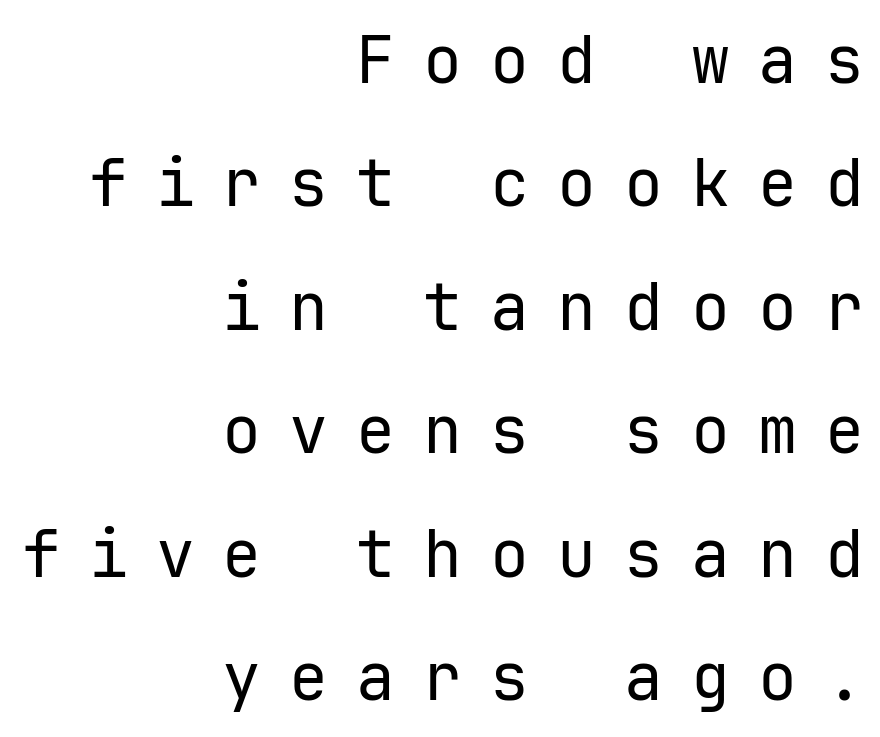
Typeset ragged left — the right edge is the straight one. Stroke thickness stays within the range of a standard reading face or lighter. Ordinary non-slanted type is in use. Nothing sits at the stroke ends, so this counts as sans-serif. A typesetter would call this leading open, well beyond the default. Fixed-width glyphs throughout — classic coding-font behaviour.
